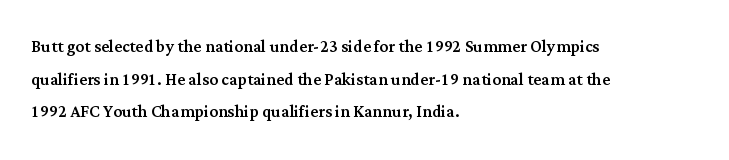
Q: Is the text italic (slanted)? A: No, it is upright.
Q: Is the text underlined? A: No.
Q: How is the paragraph aligned? A: Left-aligned.
Q: Is the spacing between letters normal or unusually wide? A: Normal.
Q: Is the spacing between lines tight, normal or loose? A: Normal.
